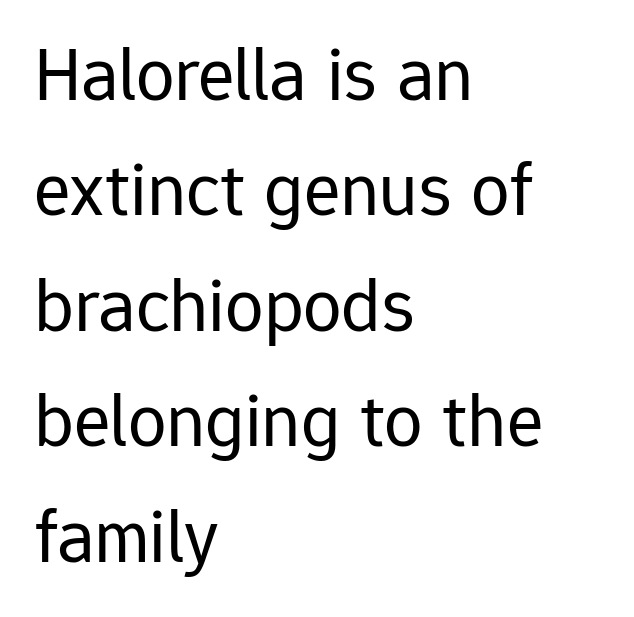
The image shows 77 px regular-weight sans-serif type, upright; set left-aligned, normal line spacing (1.5x), normal letter spacing, not underlined; low stroke contrast and a medium x-height.
